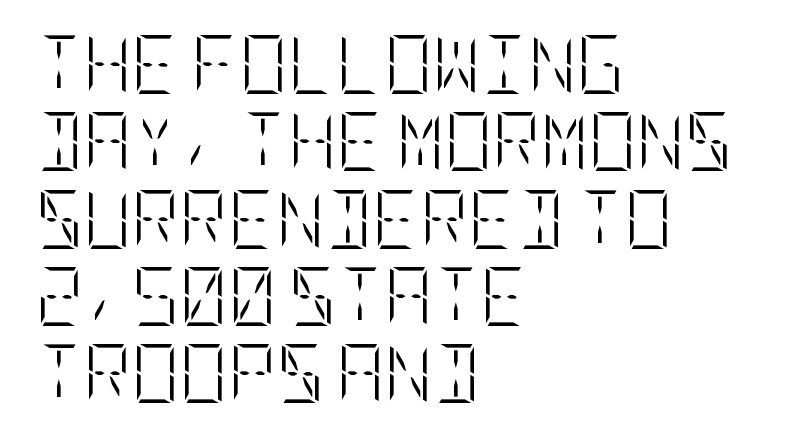
The typography opts for an upright posture over an oblique one. Does the copy run flush right? No — it runs flush left. Characters follow at the spacing the type designer built in. Check under the words: just untouched page.
